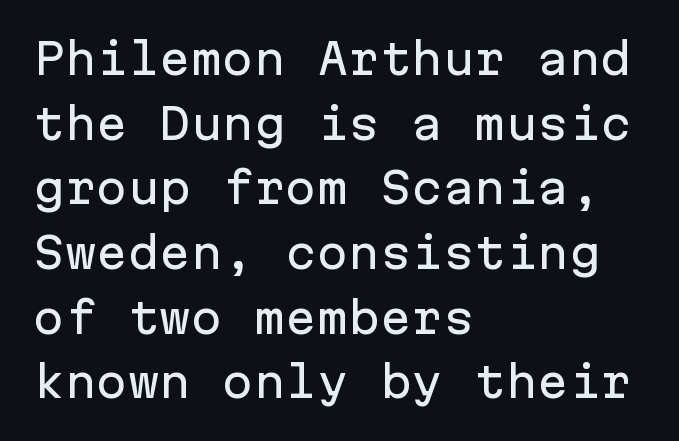
Q: Is the text italic (slanted)? A: No, it is upright.
Q: Is the typeface a serif or a sans-serif typeface? A: Sans-serif.
Q: Is the text underlined? A: No.
Q: How is the paragraph aligned? A: Left-aligned.
Q: Is the spacing between letters normal or unusually wide? A: Normal.
Q: Is the spacing between lines tight, normal or loose? A: Normal.
Q: Width (condensed, normal, or wide)? A: Normal.
Q: Stroke contrast? A: Low.
Q: x-height? A: Medium.
Q: Monospaced? A: Yes.
